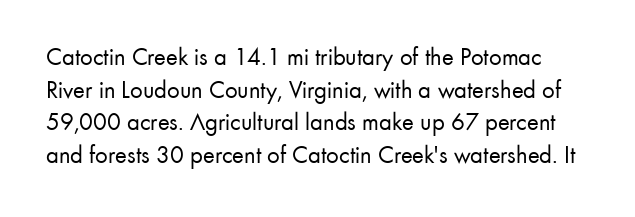
The image shows 25 px text type, upright; set normal line spacing (1.31x), normal letter spacing, not underlined.
